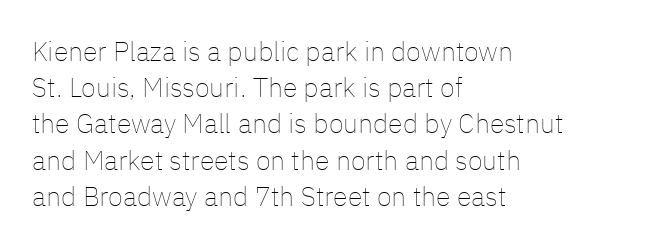
The image shows 27 px text type, upright; set left-aligned, normal line spacing (1.34x), normal letter spacing, not underlined.
